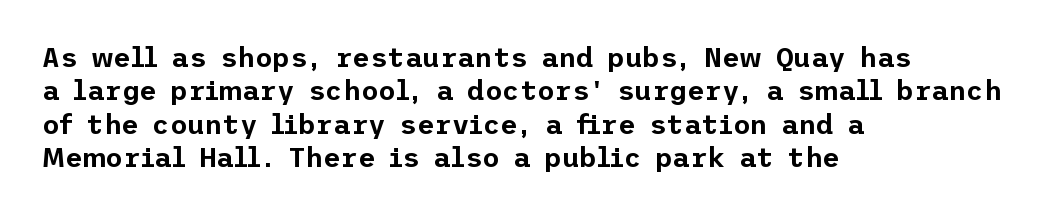
The image shows 27 px text type, upright; set left-aligned, line spacing 1.24x, normal letter spacing, not underlined.
